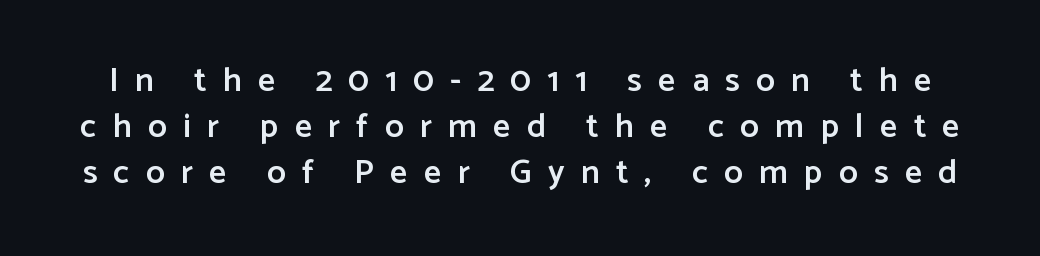
The image shows 34 px semibold sans-serif type, upright; set normal line spacing (1.36x), unusually wide letter spacing (+0.48 em), not underlined; low stroke contrast and a medium x-height.
